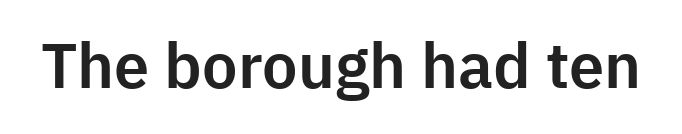
The image shows 63 px sans-serif type, upright; set normal letter spacing, not underlined; low stroke contrast and a medium x-height.
